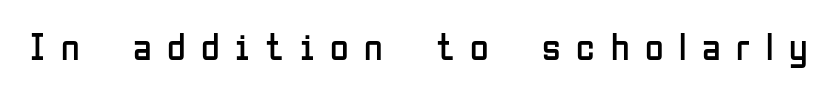
{"serif": "no", "italic": "no", "bold": "no", "weight": "regular", "width": "condensed", "stroke_contrast": "low", "x_height": "medium", "monospaced": "no", "underline": "no", "letter_spacing": "wide", "letter_spacing_em": 0.41, "glyph_px": 38}
